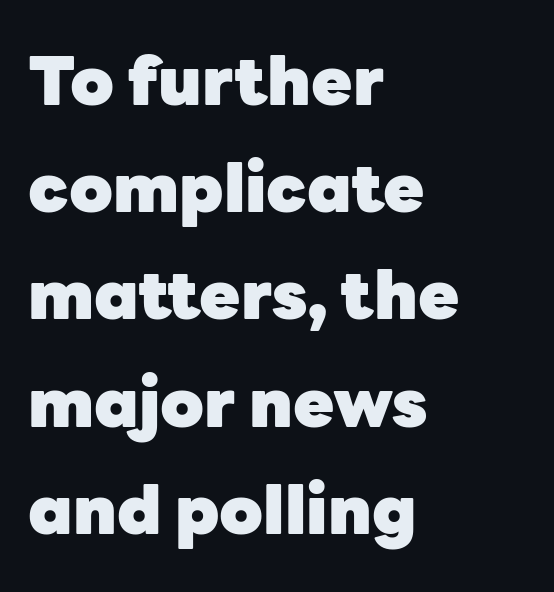
Unlike a traditional serif, this face leaves its strokes unadorned. Spacing between characters is what you'd get straight out of the box. Is there any slant? The stems are plumb. Normally led — the rows are evenly, conventionally spaced. Heft: maximum for text — a bold.
